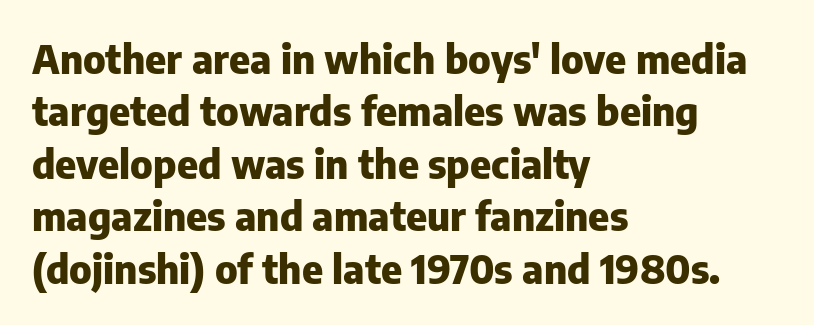
The image shows 40 px heavy sans-serif type, upright; set left-aligned, normal line spacing (1.31x), normal letter spacing, not underlined; low stroke contrast and a medium x-height.
